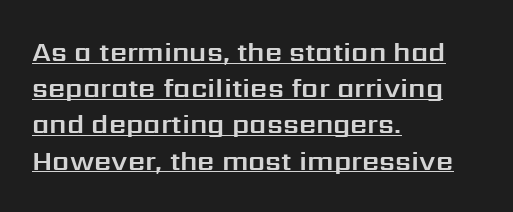
The image shows 27 px text type, upright; set left-aligned, normal line spacing (1.34x), normal letter spacing, underlined.
